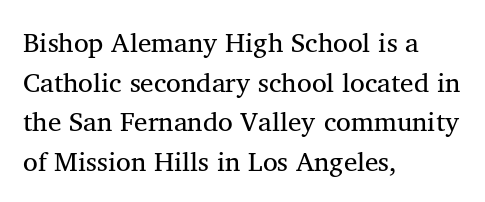
Q: Is the text bold? A: No.
Q: Is the text underlined? A: No.
Q: How is the paragraph aligned? A: Left-aligned.
Q: Is the spacing between letters normal or unusually wide? A: Normal.
Q: Is the spacing between lines tight, normal or loose? A: Normal.
